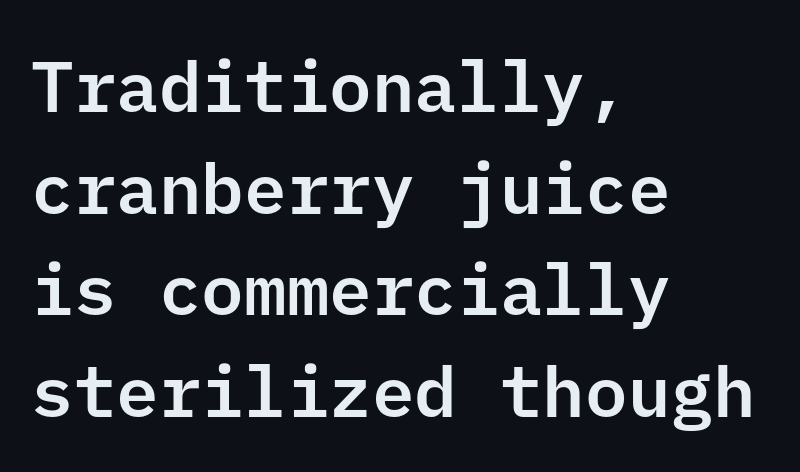
{"serif": "no", "italic": "no", "width": "normal", "stroke_contrast": "low", "x_height": "medium", "underline": "no", "align": "left", "line_spacing": "normal", "line_spacing_ratio": 1.43, "letter_spacing": "normal", "letter_spacing_em": 0.0, "glyph_px": 71}
